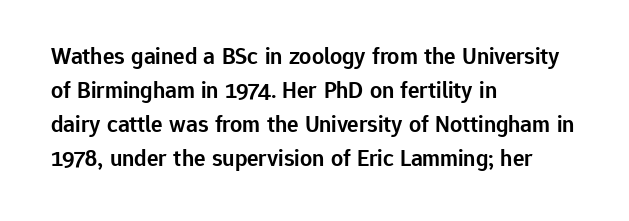
{"italic": "no", "bold": "semi", "underline": "no", "align": "left", "line_spacing": "normal", "line_spacing_ratio": 1.41, "letter_spacing": "normal", "letter_spacing_em": 0.0, "glyph_px": 24}
